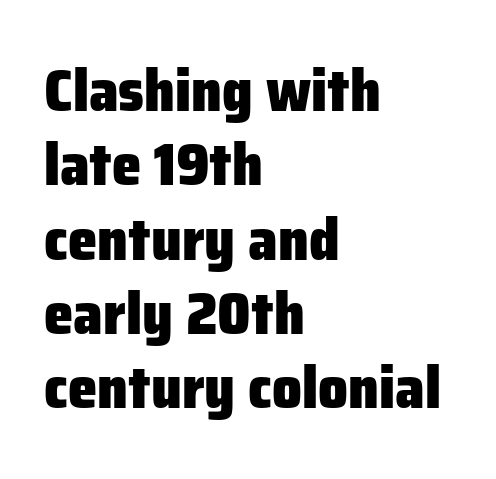
Q: Is the text bold? A: Yes.
Q: Is the text italic (slanted)? A: No, it is upright.
Q: Is the typeface a serif or a sans-serif typeface? A: Sans-serif.
Q: Is the text underlined? A: No.
Q: How is the paragraph aligned? A: Left-aligned.
Q: Is the spacing between letters normal or unusually wide? A: Normal.
Q: Is the spacing between lines tight, normal or loose? A: Normal.
Q: Width (condensed, normal, or wide)? A: Normal.
Q: Stroke contrast? A: Low.
Q: x-height? A: Medium.
Q: Monospaced? A: No.
